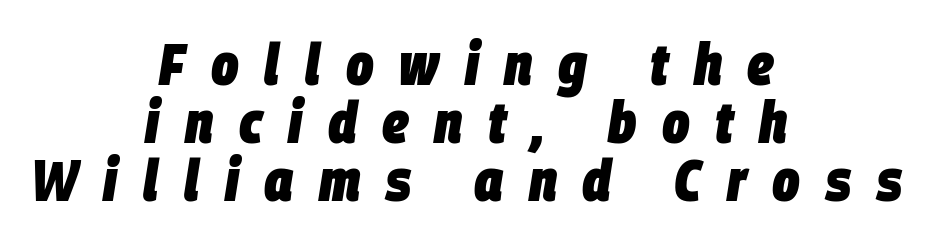
Q: Is the text bold? A: Yes.
Q: Is the text italic (slanted)? A: Yes, it leans right by about 9 degrees.
Q: Is the text underlined? A: No.
Q: How is the paragraph aligned? A: Centered.
Q: Is the spacing between letters normal or unusually wide? A: Unusually wide.
Q: Is the spacing between lines tight, normal or loose? A: Tight.
Q: Width (condensed, normal, or wide)? A: Condensed.
Q: Stroke contrast? A: Low.
Q: x-height? A: Large.
Q: Monospaced? A: No.
